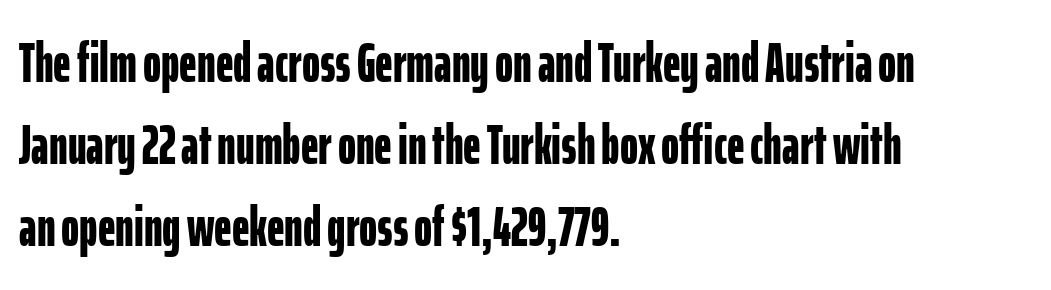
{"serif": "no", "italic": "no", "bold": "yes", "weight": "bold", "width": "condensed", "stroke_contrast": "low", "x_height": "medium", "monospaced": "no", "underline": "no", "align": "left", "line_spacing": "normal", "line_spacing_ratio": 1.49, "letter_spacing": "normal", "letter_spacing_em": 0.0, "glyph_px": 55}
